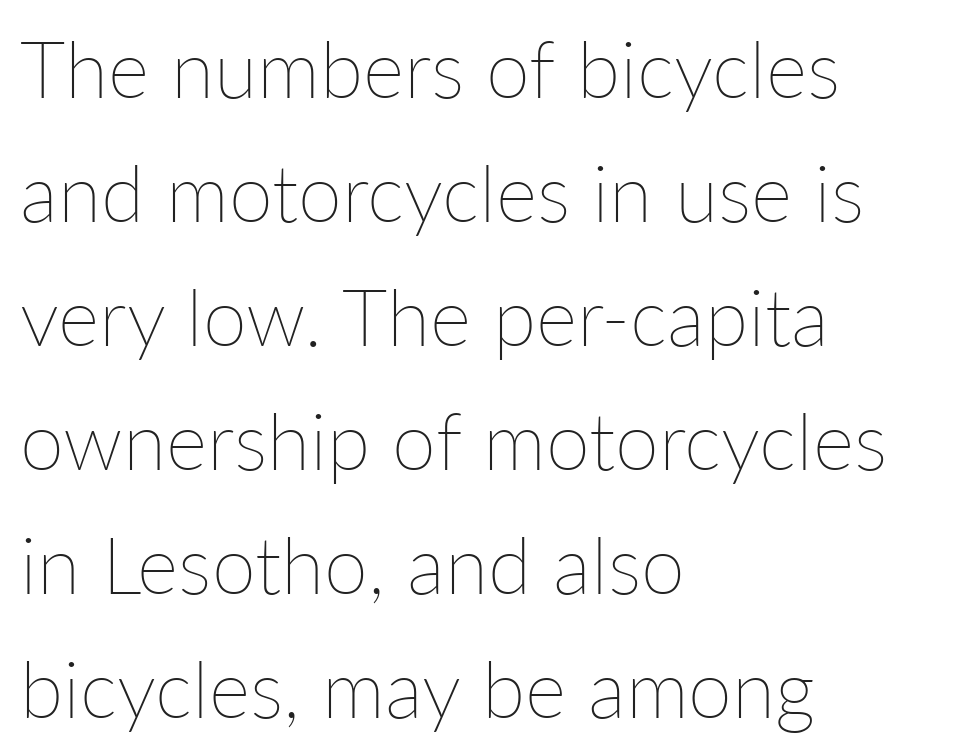
The image shows 79 px thin type, upright; set left-aligned, normal line spacing (1.57x), normal letter spacing, not underlined; low stroke contrast and a medium x-height.
